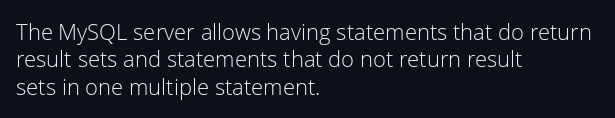
Counters stay open thanks to moderate or lighter strokes. All the whitespace from short lines collects on the right. Normally led — the rows are evenly, conventionally spaced. The glyphs are unaccompanied by any horizontal stroke below them.
